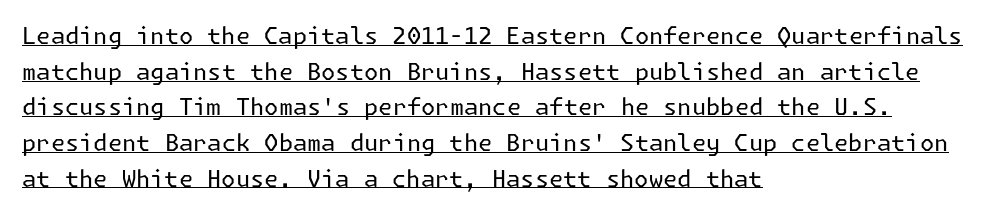
The words here are underlined. The font's upright variant was chosen for this text. The rendering uses a moderate line-height, typical for paragraphs. The letters sit at their default tracking, neither squeezed nor spread. Bold? No — there's no thickening of the strokes. One-word summary of the alignment: left.
